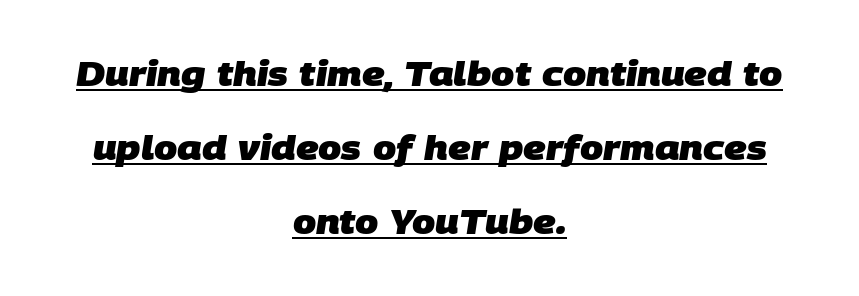
Q: Is the text bold? A: Yes.
Q: Is the typeface a serif or a sans-serif typeface? A: Sans-serif.
Q: Is the text underlined? A: Yes.
Q: How is the paragraph aligned? A: Centered.
Q: Is the spacing between letters normal or unusually wide? A: Normal.
Q: Is the spacing between lines tight, normal or loose? A: Loose.
Q: Width (condensed, normal, or wide)? A: Normal.
Q: Stroke contrast? A: Low.
Q: x-height? A: Large.
Q: Monospaced? A: No.
